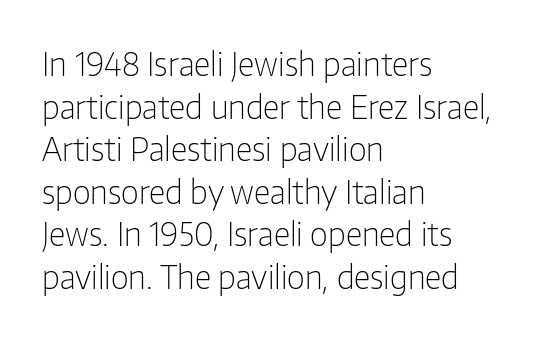
Q: Is the text bold? A: No.
Q: Is the text italic (slanted)? A: No, it is upright.
Q: Is the typeface a serif or a sans-serif typeface? A: Sans-serif.
Q: Is the text underlined? A: No.
Q: How is the paragraph aligned? A: Left-aligned.
Q: Is the spacing between letters normal or unusually wide? A: Normal.
Q: Is the spacing between lines tight, normal or loose? A: Normal.
Q: Width (condensed, normal, or wide)? A: Condensed.
Q: Stroke contrast? A: Low.
Q: x-height? A: Medium.
Q: Monospaced? A: No.
